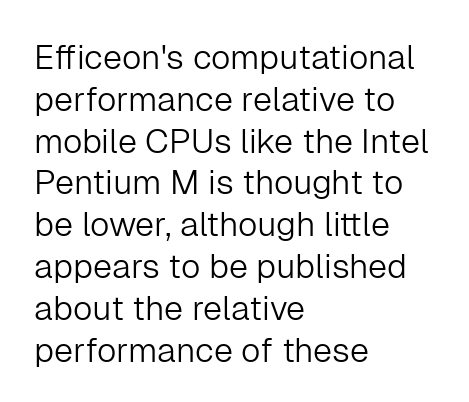
The image shows 34 px light sans-serif type, upright; set left-aligned, line spacing 1.23x, normal letter spacing, not underlined; low stroke contrast and a medium x-height.
